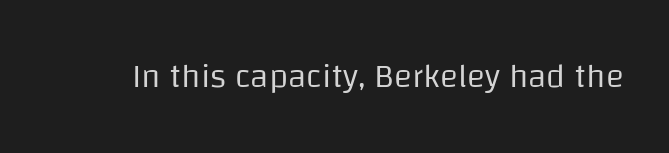
{"serif": "no", "italic": "no", "bold": "no", "weight": "regular", "width": "normal", "stroke_contrast": "low", "x_height": "large", "monospaced": "no", "underline": "no", "letter_spacing": "normal", "letter_spacing_em": 0.0, "glyph_px": 34}
